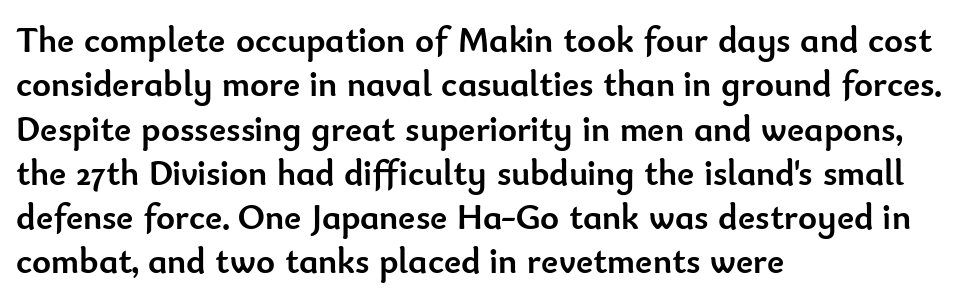
Q: Is the text bold? A: Yes.
Q: Is the text italic (slanted)? A: No, it is upright.
Q: Is the typeface a serif or a sans-serif typeface? A: Sans-serif.
Q: Is the text underlined? A: No.
Q: How is the paragraph aligned? A: Left-aligned.
Q: Is the spacing between letters normal or unusually wide? A: Normal.
Q: Width (condensed, normal, or wide)? A: Normal.
Q: Stroke contrast? A: Low.
Q: x-height? A: Small.
Q: Monospaced? A: No.
